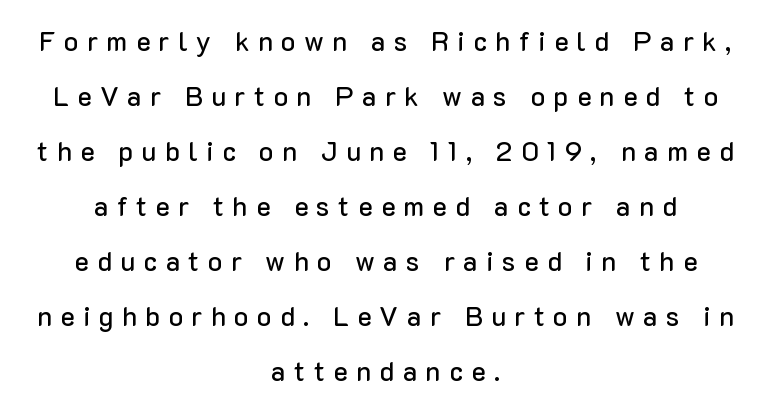
{"italic": "no", "underline": "no", "align": "center", "line_spacing": "loose", "line_spacing_ratio": 2.04, "letter_spacing": "wide", "letter_spacing_em": 0.31, "glyph_px": 27}
